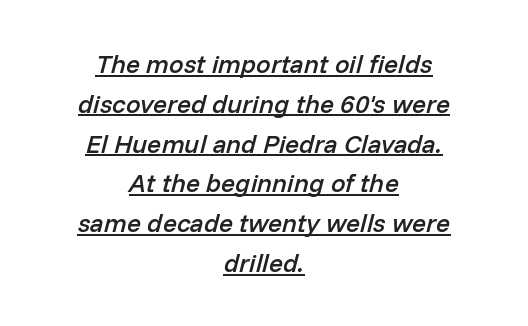
The image shows 26 px text type, italic (leaning right); set centered, normal line spacing (1.53x), normal letter spacing, underlined.
